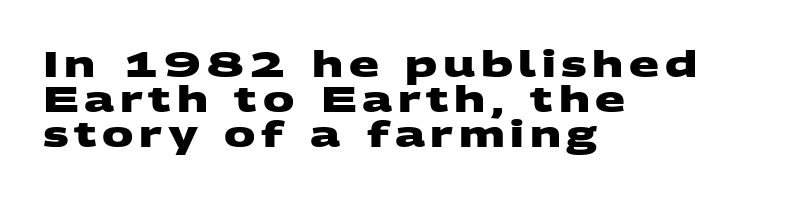
The image shows 35 px heavy, wide sans-serif type; set left-aligned, tight line spacing (1.0x), not underlined; medium stroke contrast and a large x-height.
